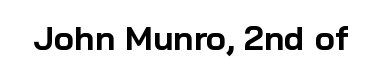
The letters advance in unequal steps, a hallmark of proportional type. The font's upright variant was chosen for this text. Every letter is thick-stroked: bold, no question. Decoration check: the copy has no underline.
